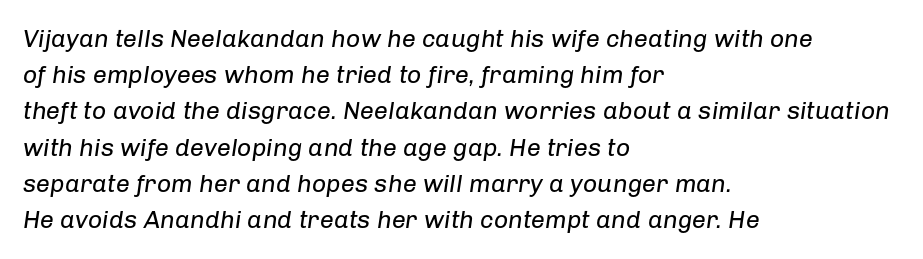
{"italic": "yes", "lean": "right", "slant_degrees": 8, "bold": "no", "underline": "no", "align": "left", "line_spacing": "normal", "line_spacing_ratio": 1.45, "letter_spacing": "normal", "letter_spacing_em": 0.0, "glyph_px": 25}
